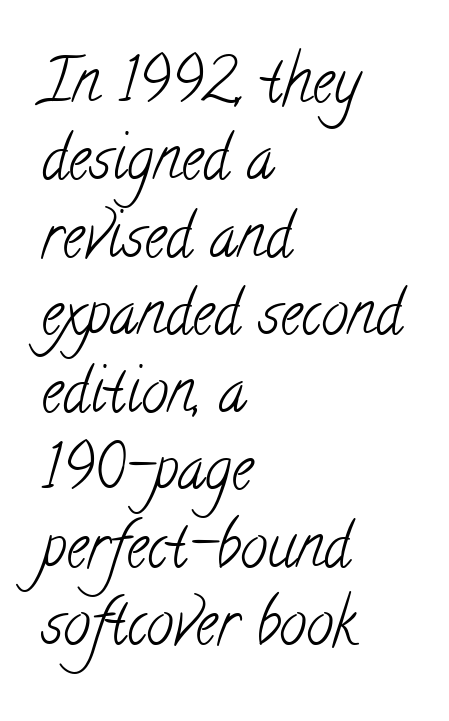
The letters advance in unequal steps, a hallmark of proportional type. Default kerning and tracking; the words read as compact shapes. A student would call this left alignment; a typographer would say flush left, rag right. Quick note: underline off. The characters are drawn with everyday or finer stroke widths.
